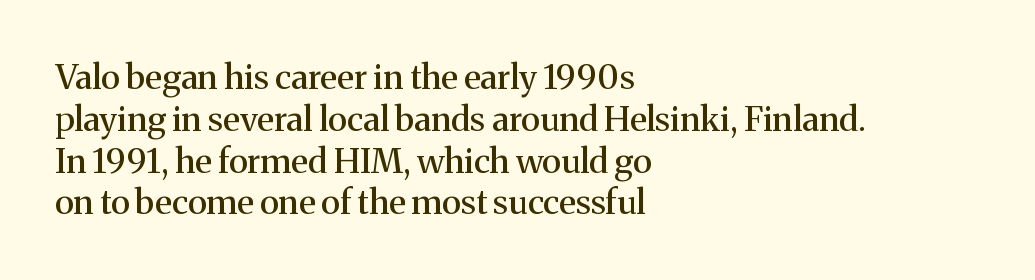
{"serif": "yes", "italic": "no", "width": "normal", "stroke_contrast": "medium", "x_height": "medium", "monospaced": "no", "underline": "no", "align": "left", "line_spacing_ratio": 1.23, "letter_spacing": "normal", "letter_spacing_em": 0.0, "glyph_px": 34}
